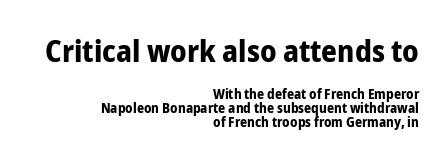
{"serif": "no", "italic": "no", "bold": "yes", "weight": "bold", "width": "condensed", "stroke_contrast": "low", "x_height": "medium", "monospaced": "no", "underline": "no", "align": "right", "line_spacing": "tight", "line_spacing_ratio": 0.99, "letter_spacing": "normal", "letter_spacing_em": 0.0, "larger_block": "first", "size_ratio": 2.21, "glyph_px": 31}
